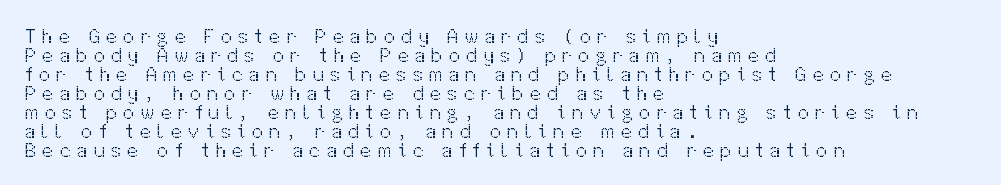
Q: Is the text bold? A: No.
Q: Is the text italic (slanted)? A: No, it is upright.
Q: Is the text underlined? A: No.
Q: How is the paragraph aligned? A: Left-aligned.
Q: Is the spacing between letters normal or unusually wide? A: Unusually wide.
Q: Is the spacing between lines tight, normal or loose? A: Tight.
